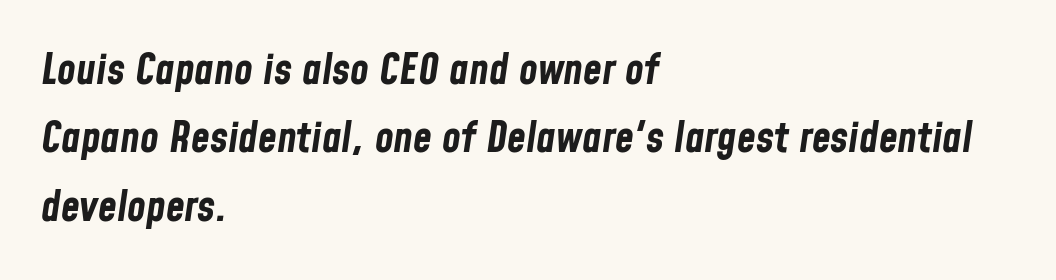
Q: Is the text bold? A: Yes.
Q: Is the text italic (slanted)? A: Yes, it leans right by about 8 degrees.
Q: Is the text underlined? A: No.
Q: How is the paragraph aligned? A: Left-aligned.
Q: Is the spacing between letters normal or unusually wide? A: Normal.
Q: Is the spacing between lines tight, normal or loose? A: Normal.
Q: Width (condensed, normal, or wide)? A: Condensed.
Q: Stroke contrast? A: Low.
Q: x-height? A: Medium.
Q: Monospaced? A: No.
